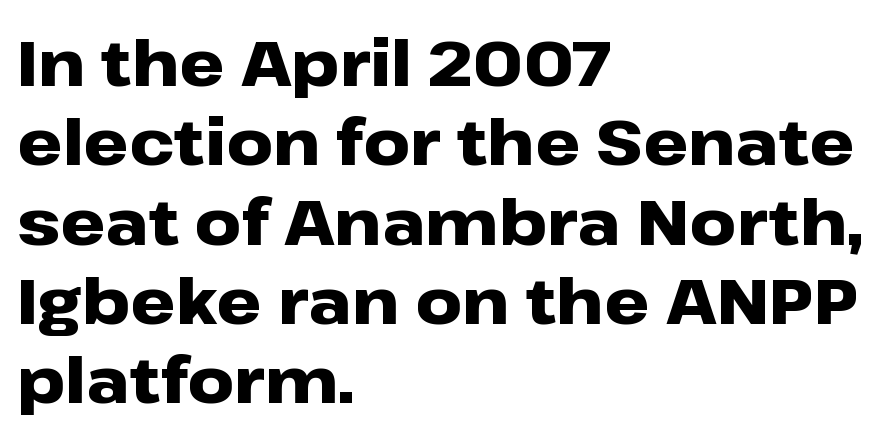
The letters advance in unequal steps, a hallmark of proportional type. Tall strokes in this sample are plumb rather than angled. The horizontal fit of the characters is conventional and even. Caption: bold face, heavy strokes. Bare-footed words on every line. Line starts are locked; line ends wander.
